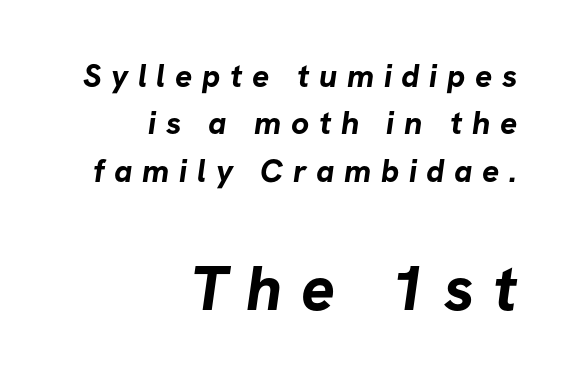
Q: Is the text bold? A: Yes.
Q: Is the typeface a serif or a sans-serif typeface? A: Sans-serif.
Q: Is the text underlined? A: No.
Q: How is the paragraph aligned? A: Right-aligned.
Q: Is the spacing between letters normal or unusually wide? A: Unusually wide.
Q: Is the spacing between lines tight, normal or loose? A: Normal.
Q: Which block of text is set in a larger size, the first (top) or the second (bottom)? A: The second (bottom) one.
Q: Width (condensed, normal, or wide)? A: Normal.
Q: Stroke contrast? A: Low.
Q: x-height? A: Medium.
Q: Monospaced? A: No.
